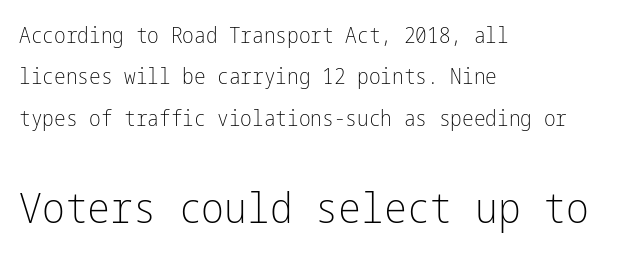
Q: Is the text bold? A: No.
Q: Is the text italic (slanted)? A: No, it is upright.
Q: Is the typeface a serif or a sans-serif typeface? A: Sans-serif.
Q: Is the text underlined? A: No.
Q: How is the paragraph aligned? A: Left-aligned.
Q: Is the spacing between letters normal or unusually wide? A: Normal.
Q: Which block of text is set in a larger size, the first (top) or the second (bottom)? A: The second (bottom) one.
Q: Width (condensed, normal, or wide)? A: Condensed.
Q: Stroke contrast? A: Low.
Q: x-height? A: Medium.
